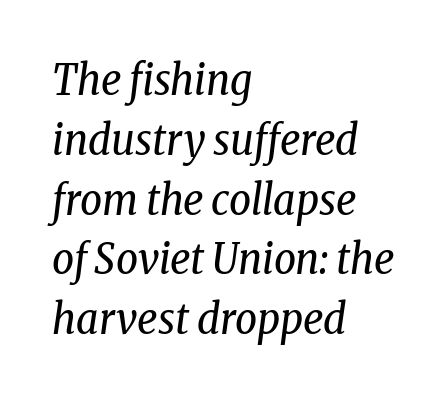
Q: Is the text bold? A: No.
Q: Is the text italic (slanted)? A: Yes, it leans right by about 8 degrees.
Q: Is the typeface a serif or a sans-serif typeface? A: Serif.
Q: Is the text underlined? A: No.
Q: How is the paragraph aligned? A: Left-aligned.
Q: Is the spacing between letters normal or unusually wide? A: Normal.
Q: Is the spacing between lines tight, normal or loose? A: Normal.
Q: Width (condensed, normal, or wide)? A: Condensed.
Q: Stroke contrast? A: Low.
Q: x-height? A: Medium.
Q: Monospaced? A: No.
